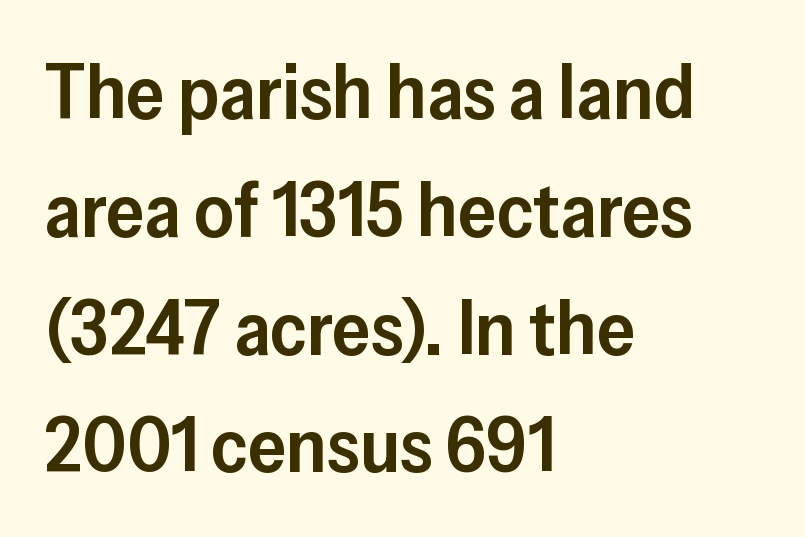
The image shows 77 px semibold sans-serif type, upright; set left-aligned, normal line spacing (1.53x), normal letter spacing, not underlined; low stroke contrast and a medium x-height.
